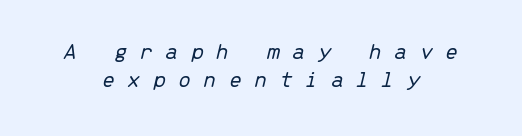
The image shows 24 px text type, italic (leaning right); set centered, line spacing 1.17x, unusually wide letter spacing (+0.5 em), not underlined.
